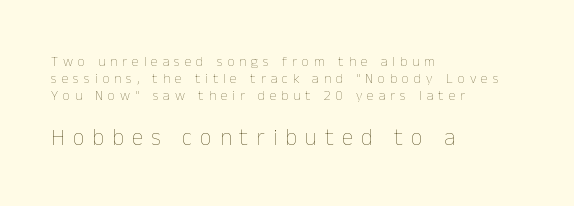
Q: Is the text bold? A: No.
Q: Is the text italic (slanted)? A: No, it is upright.
Q: Is the text underlined? A: No.
Q: How is the paragraph aligned? A: Left-aligned.
Q: Is the spacing between letters normal or unusually wide? A: Unusually wide.
Q: Which block of text is set in a larger size, the first (top) or the second (bottom)? A: The second (bottom) one.
